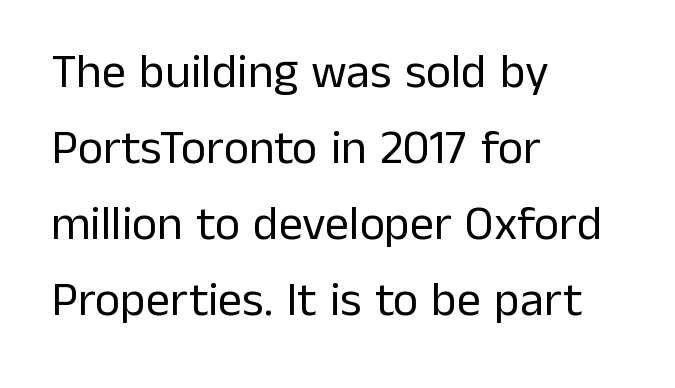
Q: Is the text bold? A: No.
Q: Is the text italic (slanted)? A: No, it is upright.
Q: Is the typeface a serif or a sans-serif typeface? A: Sans-serif.
Q: Is the text underlined? A: No.
Q: How is the paragraph aligned? A: Left-aligned.
Q: Is the spacing between letters normal or unusually wide? A: Normal.
Q: Is the spacing between lines tight, normal or loose? A: Normal.
Q: Width (condensed, normal, or wide)? A: Normal.
Q: Stroke contrast? A: Low.
Q: x-height? A: Medium.
Q: Monospaced? A: No.
